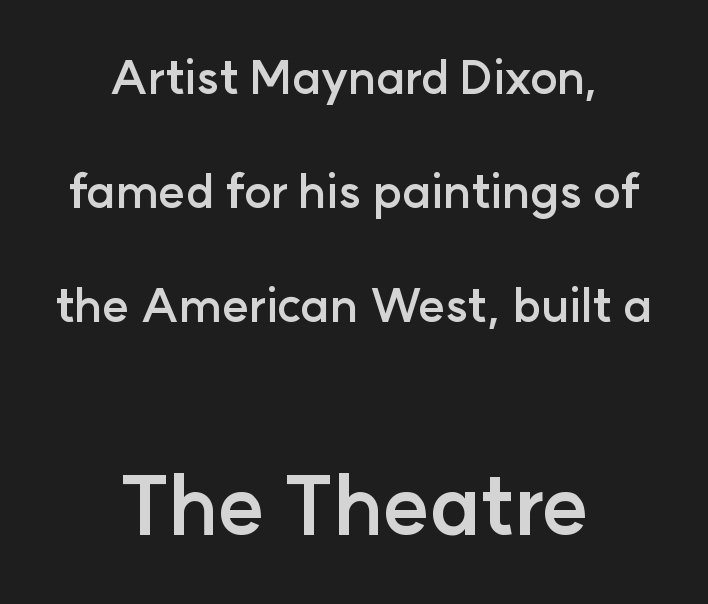
Inter-character spacing is left at the font's built-in metrics. Character widths vary here, with narrow letters taking less room than wide ones. Is the type bold? Yes — the strokes are clearly thick and heavy. The passage shown is typeset with a sans-serif family. The glyphs are unaccompanied by any horizontal stroke below them.
